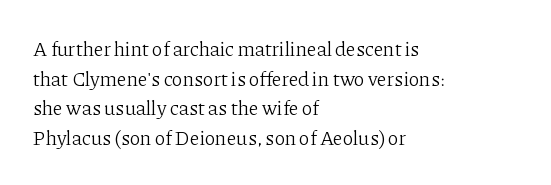
The image shows 20 px text type, upright; set left-aligned, normal line spacing (1.48x), normal letter spacing, not underlined.
